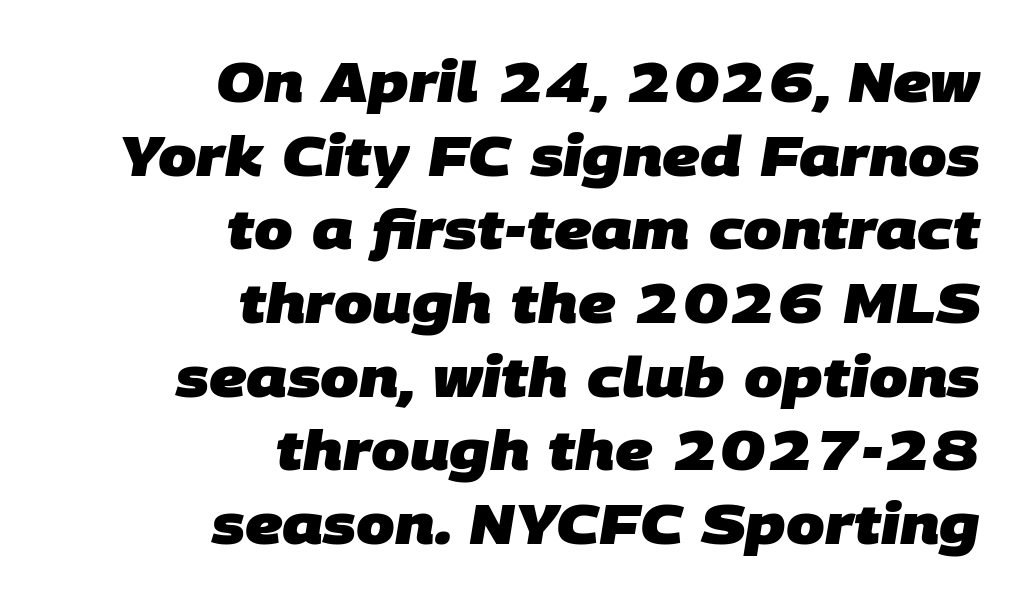
Words appear dense and cohesive because spacing is normal. Nothing sits at the stroke ends, so this counts as sans-serif. Looks like regular typesetting: each glyph gets only the width it needs. Letters rest on an invisible, unmarked baseline. Reading down the column, the eye jumps a familiar distance to each next line.
